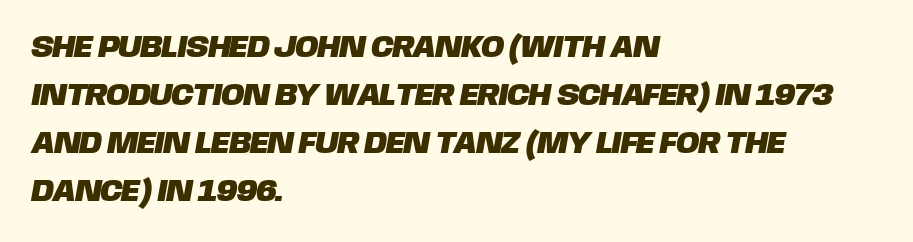
The image shows 31 px sans-serif type; set left-aligned, normal line spacing (1.55x), normal letter spacing, not underlined; low stroke contrast and a large x-height.
